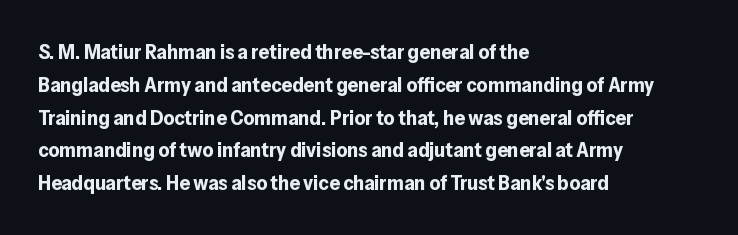
Q: Is the text bold? A: Yes.
Q: Is the text italic (slanted)? A: No, it is upright.
Q: Is the text underlined? A: No.
Q: How is the paragraph aligned? A: Left-aligned.
Q: Is the spacing between letters normal or unusually wide? A: Normal.
Q: Is the spacing between lines tight, normal or loose? A: Normal.
